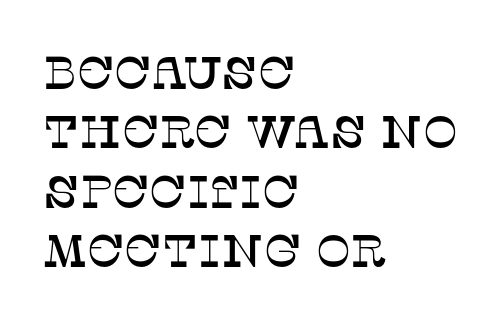
The image shows 46 px serif type, upright; set left-aligned, normal line spacing (1.29x), normal letter spacing, not underlined; low stroke contrast and a large x-height.
